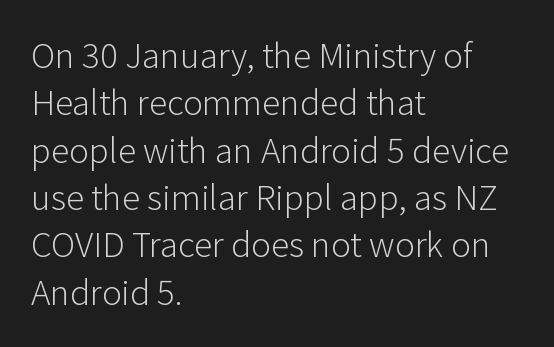
The image shows 37 px light sans-serif type, upright; set left-aligned, normal line spacing (1.28x), normal letter spacing, not underlined; low stroke contrast and a medium x-height.
